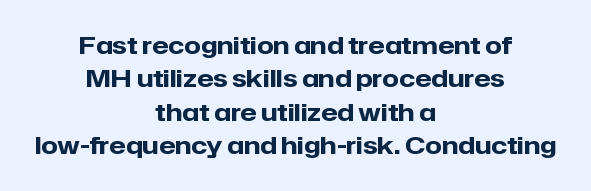
Q: Is the text bold? A: Yes.
Q: Is the text italic (slanted)? A: No, it is upright.
Q: Is the text underlined? A: No.
Q: How is the paragraph aligned? A: Centered.
Q: Is the spacing between letters normal or unusually wide? A: Normal.
Q: Is the spacing between lines tight, normal or loose? A: Normal.
